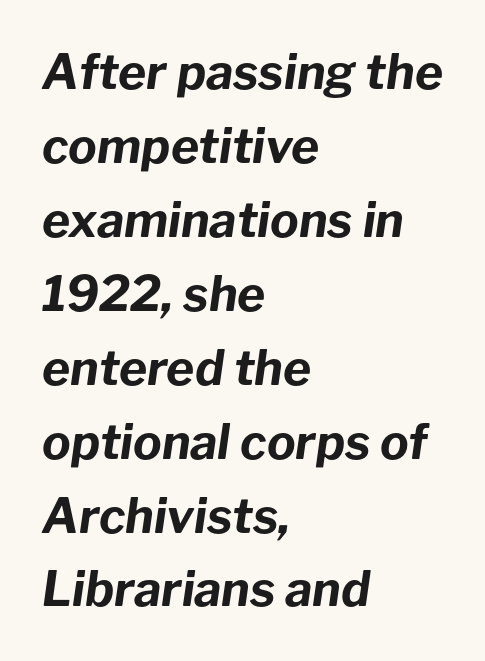
{"italic": "yes", "lean": "right", "slant_degrees": 8, "bold": "yes", "weight": "bold", "width": "normal", "stroke_contrast": "low", "x_height": "medium", "monospaced": "no", "underline": "no", "align": "left", "line_spacing": "normal", "line_spacing_ratio": 1.54, "letter_spacing": "normal", "letter_spacing_em": 0.0, "glyph_px": 48}
